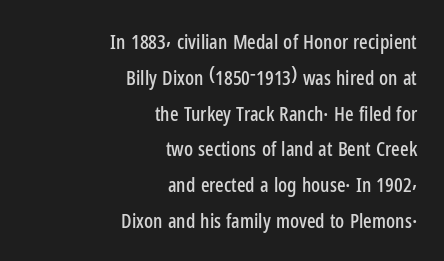
The image shows 20 px text type, upright; set right-aligned, line spacing 1.79x, normal letter spacing, not underlined.
